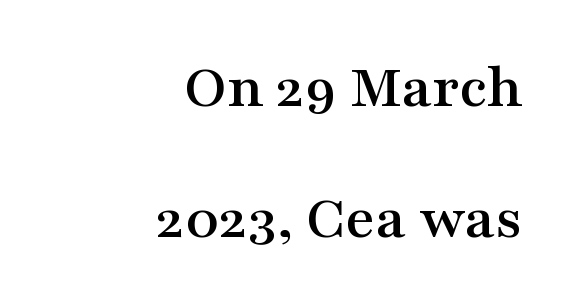
{"serif": "yes", "italic": "no", "width": "wide", "stroke_contrast": "medium", "x_height": "medium", "monospaced": "no", "underline": "no", "align": "right", "line_spacing": "loose", "line_spacing_ratio": 2.04, "letter_spacing": "normal", "letter_spacing_em": 0.0, "glyph_px": 64}
